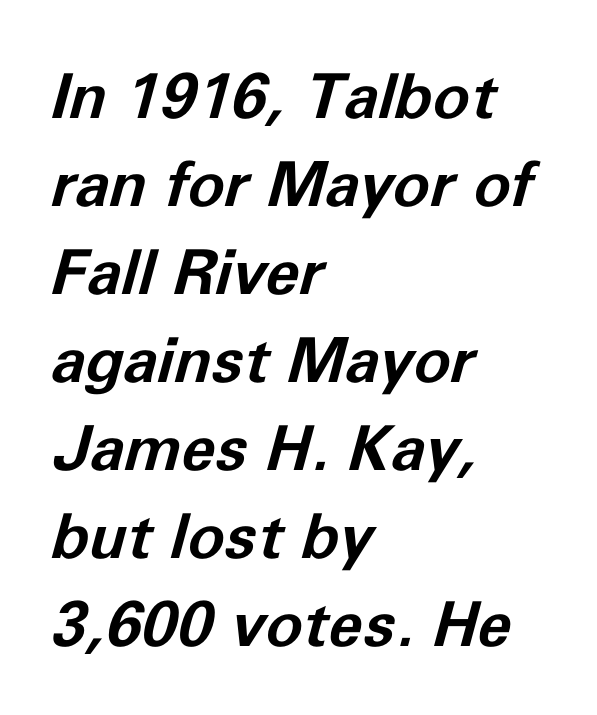
Every row of glyphs begins at an identical x-position on the left. The gaps between neighbouring characters are ordinary and unremarkable. The vertical gap from one line to the next is medium. The font's italic variant was chosen for this text. A bare baseline throughout the passage. The sample has been set heavy, in full bold.
